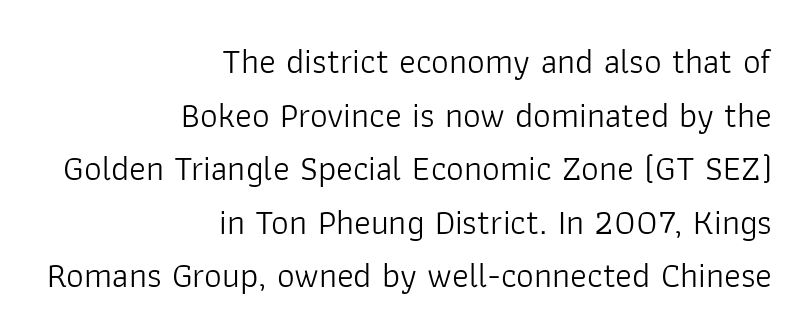
Q: Is the text bold? A: No.
Q: Is the text italic (slanted)? A: No, it is upright.
Q: Is the typeface a serif or a sans-serif typeface? A: Sans-serif.
Q: Is the text underlined? A: No.
Q: How is the paragraph aligned? A: Right-aligned.
Q: Is the spacing between letters normal or unusually wide? A: Normal.
Q: Is the spacing between lines tight, normal or loose? A: Normal.
Q: Width (condensed, normal, or wide)? A: Normal.
Q: Stroke contrast? A: Low.
Q: x-height? A: Medium.
Q: Monospaced? A: No.
